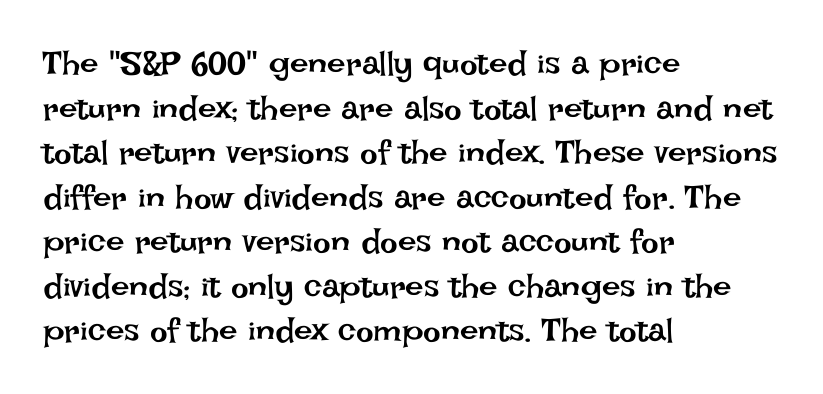
The image shows 33 px regular-weight type, upright; set left-aligned, normal line spacing (1.35x), normal letter spacing, not underlined; low stroke contrast and a large x-height.
